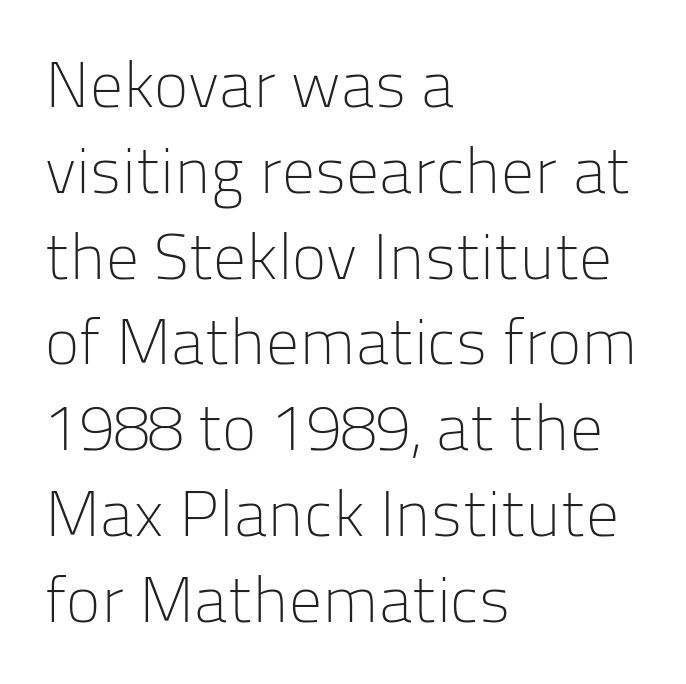
The image shows 65 px light sans-serif type, upright; set left-aligned, normal line spacing (1.32x), normal letter spacing, not underlined; low stroke contrast and a medium x-height.
